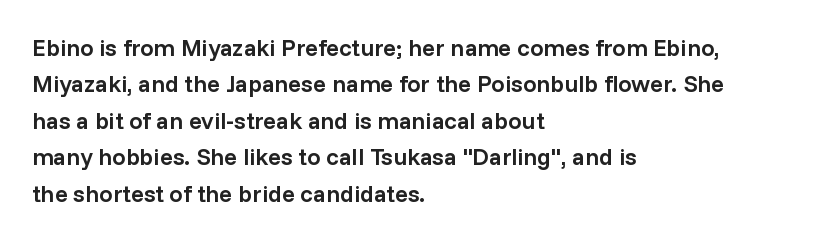
These lines keep a tight, regular rhythm from letter to letter. The foot of each line stays bare and open. The rag falls on the right side of this text block. The designer left line spacing at the default.
